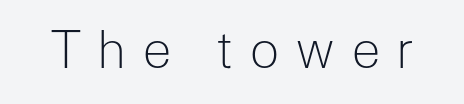
Stems here are at most as thick as an everyday book face. The rendering uses natural spacing where letterforms have individual widths. Characters remain perfectly vertical along every line. Regarding serifs, this sample does without them. Just letters on the line, the space beneath them empty. Loose tracking; the words dissolve into strings of separated letters.
